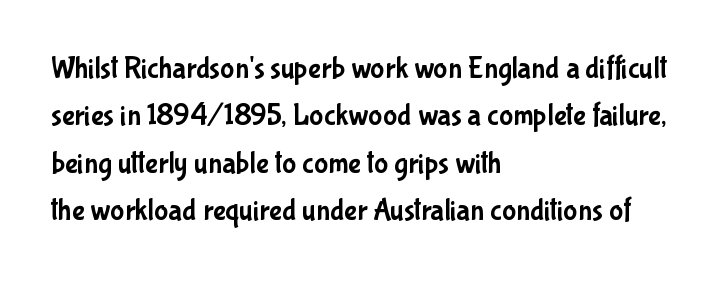
{"serif": "no", "italic": "no", "width": "condensed", "stroke_contrast": "low", "x_height": "medium", "monospaced": "no", "underline": "no", "align": "left", "line_spacing": "normal", "line_spacing_ratio": 1.58, "letter_spacing": "normal", "letter_spacing_em": 0.0, "glyph_px": 30}
